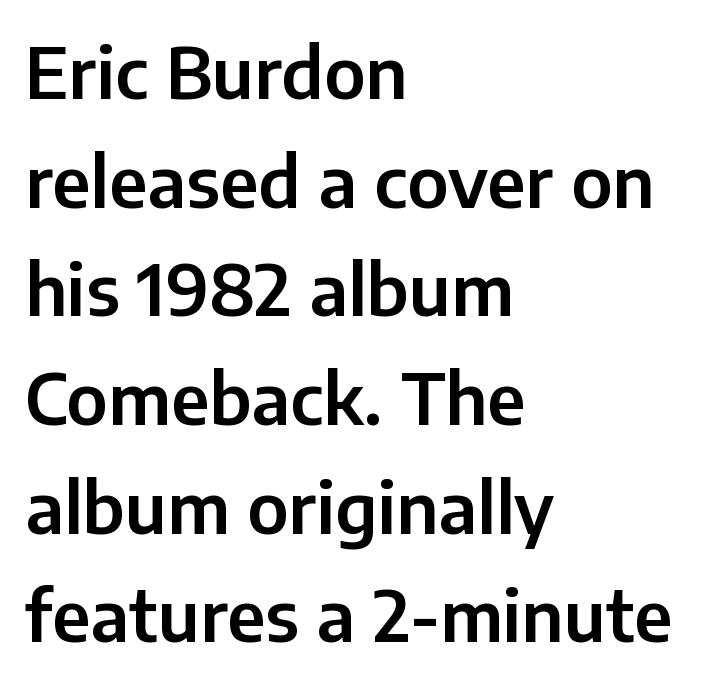
{"serif": "no", "italic": "no", "width": "normal", "stroke_contrast": "low", "x_height": "medium", "monospaced": "no", "underline": "no", "align": "left", "line_spacing": "normal", "line_spacing_ratio": 1.53, "letter_spacing": "normal", "letter_spacing_em": 0.0, "glyph_px": 71}
